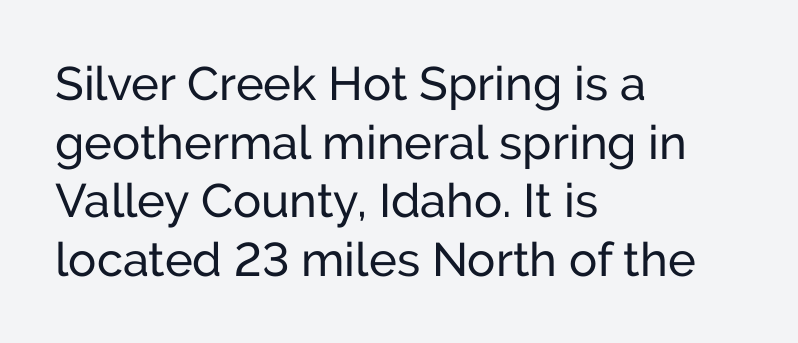
The image shows 47 px regular-weight sans-serif type, upright; set left-aligned, normal line spacing (1.25x), normal letter spacing, not underlined; low stroke contrast and a medium x-height.
